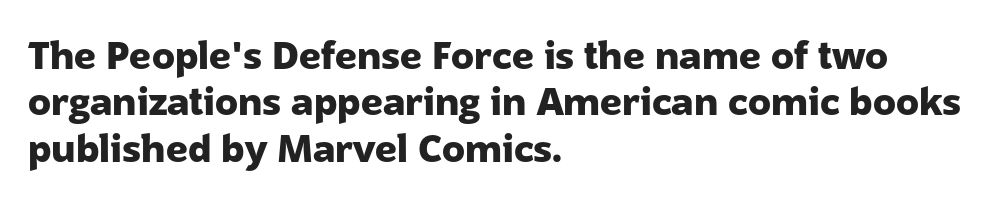
Q: Is the text bold? A: Yes.
Q: Is the text italic (slanted)? A: No, it is upright.
Q: Is the typeface a serif or a sans-serif typeface? A: Sans-serif.
Q: Is the text underlined? A: No.
Q: How is the paragraph aligned? A: Left-aligned.
Q: Is the spacing between letters normal or unusually wide? A: Normal.
Q: Width (condensed, normal, or wide)? A: Normal.
Q: Stroke contrast? A: Low.
Q: x-height? A: Medium.
Q: Monospaced? A: No.
